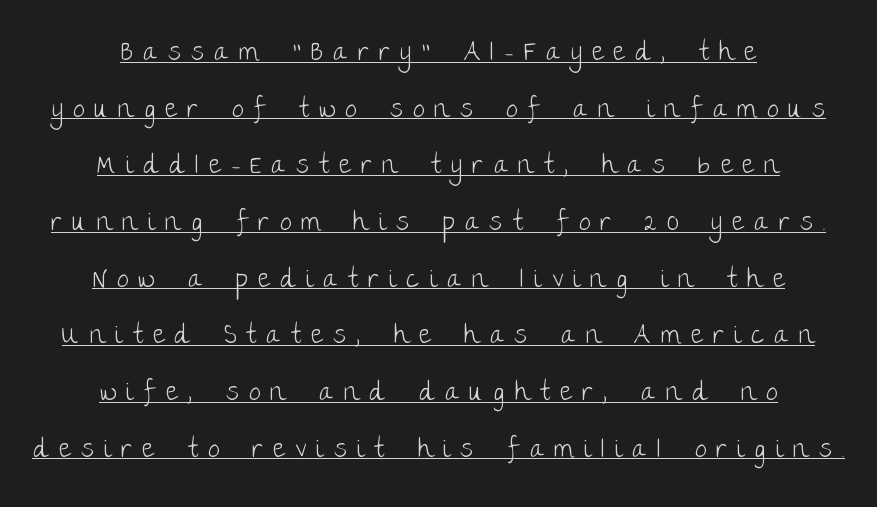
The image shows 26 px text type, upright; set centered, loose line spacing (2.18x), unusually wide letter spacing (+0.39 em), underlined.
